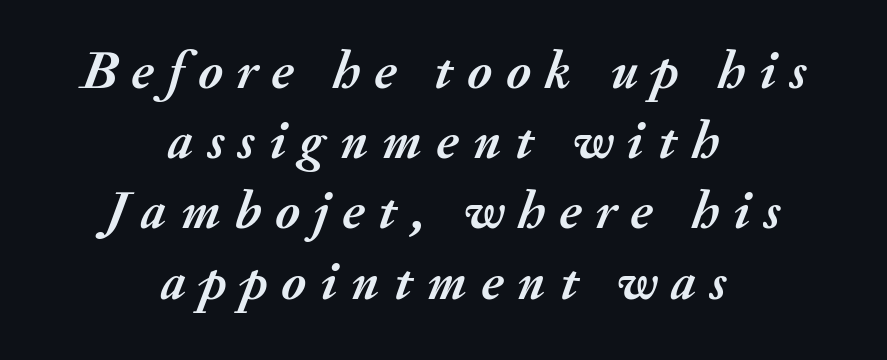
A centered setting, common on invitations and titles, is used for this passage. The tracking reads as deliberately expanded to a designer's eye. Each letter keeps its own natural width here, so spacing adapts to shape. Plenty of ink on the page — the face is bold. Each row of text sits above clean, open space. Slant detected: the letters are inclined.
